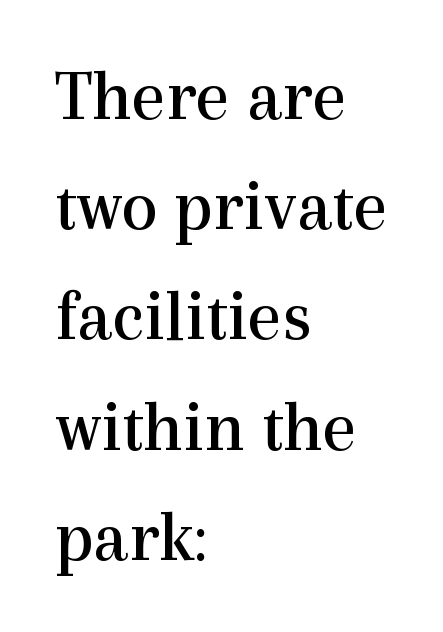
Q: Is the text bold? A: No.
Q: Is the text italic (slanted)? A: No, it is upright.
Q: Is the typeface a serif or a sans-serif typeface? A: Serif.
Q: Is the text underlined? A: No.
Q: How is the paragraph aligned? A: Left-aligned.
Q: Is the spacing between letters normal or unusually wide? A: Normal.
Q: Is the spacing between lines tight, normal or loose? A: Normal.
Q: Width (condensed, normal, or wide)? A: Normal.
Q: x-height? A: Medium.
Q: Monospaced? A: No.
